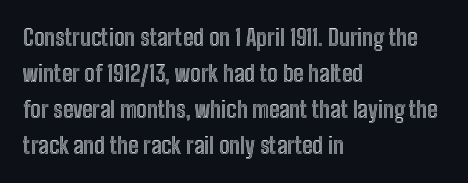
Q: Is the text italic (slanted)? A: No, it is upright.
Q: Is the text underlined? A: No.
Q: How is the paragraph aligned? A: Left-aligned.
Q: Is the spacing between letters normal or unusually wide? A: Normal.
Q: Is the spacing between lines tight, normal or loose? A: Normal.
